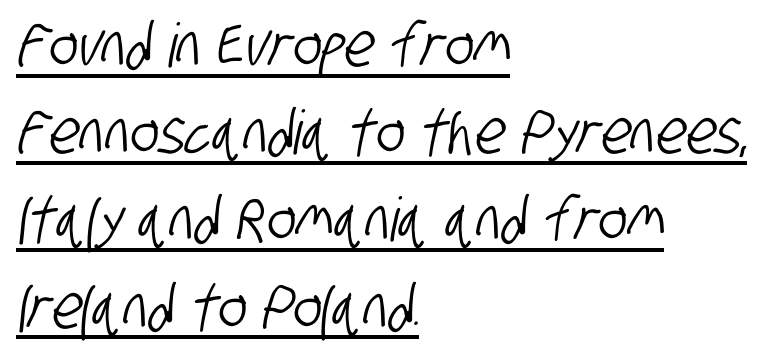
Check where the strokes stop: nothing finishes them off — pure sans. Looks like regular typesetting: each glyph gets only the width it needs. Somebody hit Ctrl+U on this one — the words are underlined. Baseline-to-baseline distance is the conventional proportion of letter height. A typesetter would call this zero additional tracking. One-word summary of the alignment: left.
